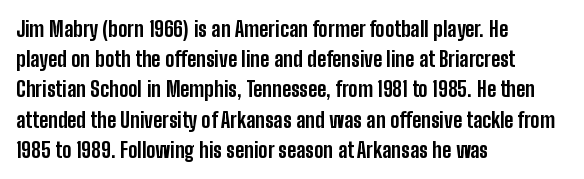
The image shows 21 px bold type, upright; set left-aligned, normal line spacing (1.44x), normal letter spacing, not underlined.
